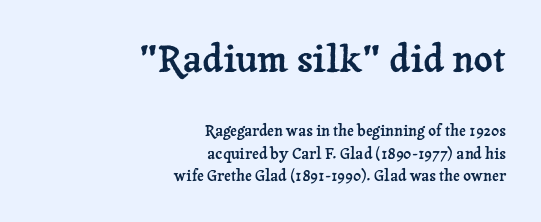
Q: Is the text italic (slanted)? A: No, it is upright.
Q: Is the typeface a serif or a sans-serif typeface? A: Serif.
Q: Is the text underlined? A: No.
Q: How is the paragraph aligned? A: Right-aligned.
Q: Is the spacing between letters normal or unusually wide? A: Normal.
Q: Is the spacing between lines tight, normal or loose? A: Normal.
Q: Which block of text is set in a larger size, the first (top) or the second (bottom)? A: The first (top) one.
Q: Width (condensed, normal, or wide)? A: Normal.
Q: Stroke contrast? A: Low.
Q: x-height? A: Medium.
Q: Monospaced? A: No.
